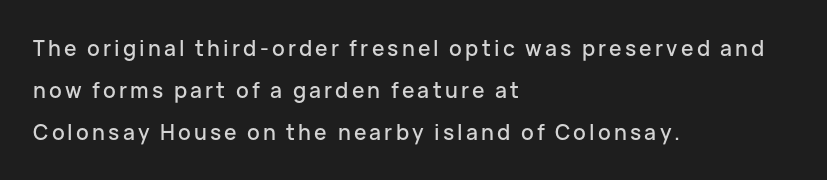
{"italic": "no", "underline": "no", "align": "left", "line_spacing": "loose", "line_spacing_ratio": 1.99, "glyph_px": 21}
